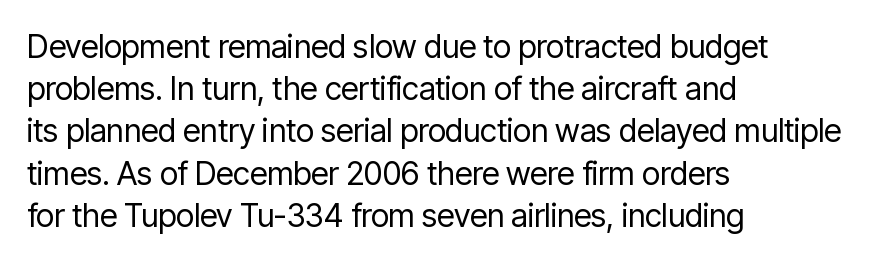
{"serif": "no", "italic": "no", "bold": "no", "weight": "regular", "width": "condensed", "stroke_contrast": "low", "x_height": "medium", "monospaced": "no", "underline": "no", "align": "left", "line_spacing": "normal", "line_spacing_ratio": 1.32, "letter_spacing": "normal", "letter_spacing_em": 0.0, "glyph_px": 32}
